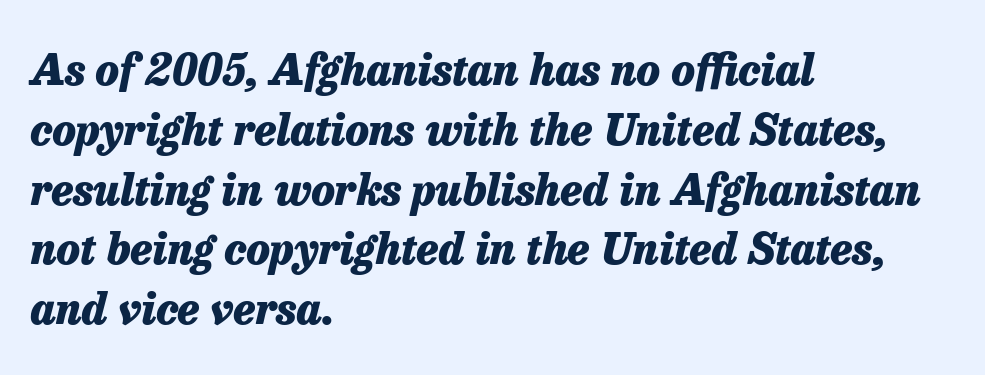
{"italic": "yes", "lean": "right", "slant_degrees": 13, "bold": "yes", "weight": "heavy", "width": "normal", "stroke_contrast": "low", "x_height": "medium", "monospaced": "no", "underline": "no", "align": "left", "line_spacing": "normal", "line_spacing_ratio": 1.39, "letter_spacing": "normal", "letter_spacing_em": 0.0, "glyph_px": 43}
